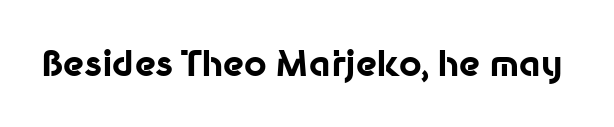
The image shows 35 px bold sans-serif type, upright; set normal letter spacing, not underlined; low stroke contrast and a medium x-height.
